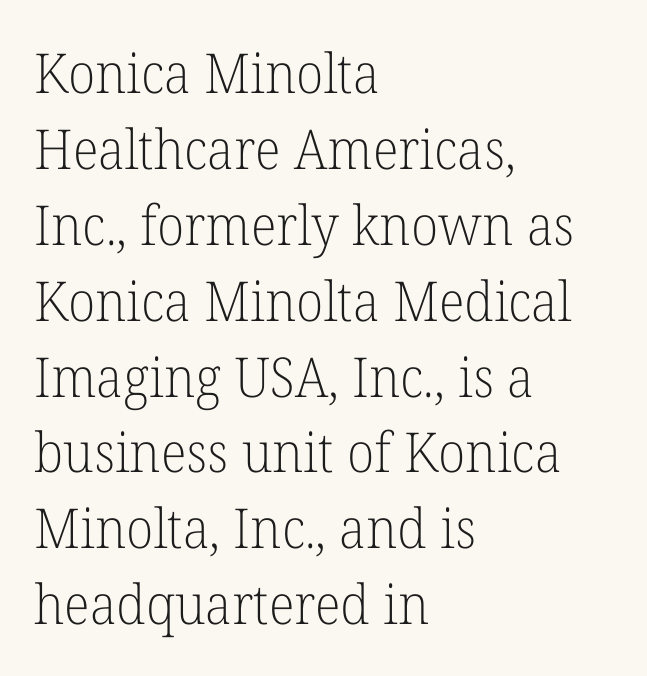
Q: Is the text bold? A: No.
Q: Is the text italic (slanted)? A: No, it is upright.
Q: Is the typeface a serif or a sans-serif typeface? A: Serif.
Q: Is the text underlined? A: No.
Q: How is the paragraph aligned? A: Left-aligned.
Q: Is the spacing between letters normal or unusually wide? A: Normal.
Q: Is the spacing between lines tight, normal or loose? A: Normal.
Q: Width (condensed, normal, or wide)? A: Normal.
Q: Stroke contrast? A: Low.
Q: x-height? A: Medium.
Q: Monospaced? A: No.
